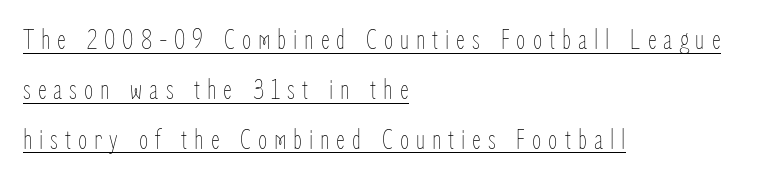
{"italic": "no", "bold": "no", "weight": "thin", "width": "condensed", "stroke_contrast": "low", "x_height": "medium", "monospaced": "no", "underline": "yes", "align": "left", "line_spacing": "normal", "line_spacing_ratio": 1.66, "letter_spacing": "wide", "letter_spacing_em": 0.23, "glyph_px": 30}
